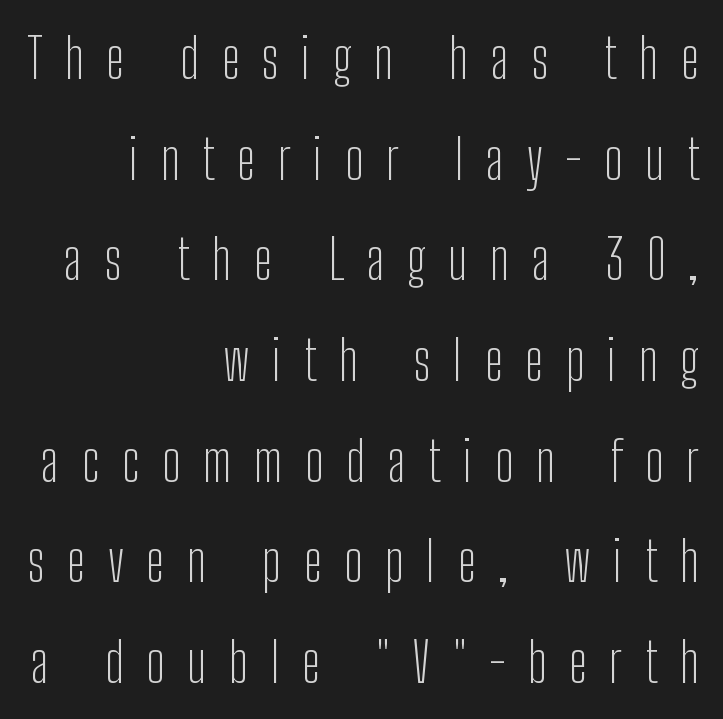
Notice how the stems are strictly vertical — no italics here. Beneath every word, the page is bare. The tracking jumps out immediately: characters are airy and widely separated. Nothing sits at the stroke ends, so this counts as sans-serif. This sample has the flowing, uneven cadence of proportional lettering.
